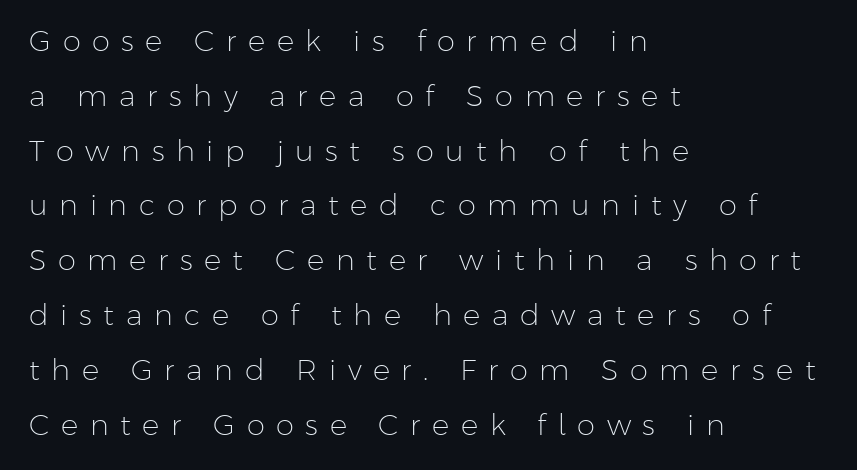
{"serif": "no", "italic": "no", "bold": "no", "weight": "light", "width": "normal", "stroke_contrast": "low", "x_height": "medium", "monospaced": "no", "underline": "no", "align": "left", "line_spacing_ratio": 1.89, "letter_spacing": "wide", "letter_spacing_em": 0.4, "glyph_px": 29}
